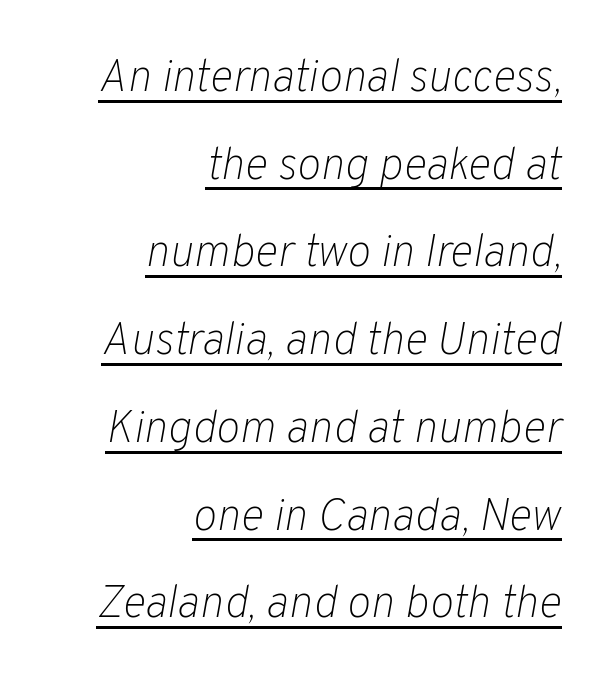
The image shows 45 px light type, italic (leaning right); set right-aligned, loose line spacing (1.95x), normal letter spacing, underlined; low stroke contrast and a medium x-height.
